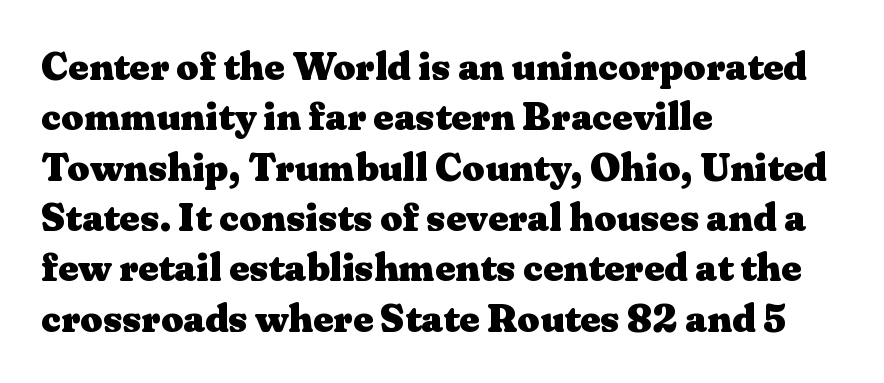
The image shows 39 px heavy, wide serif type, upright; set left-aligned, normal line spacing (1.29x), normal letter spacing, not underlined; medium stroke contrast and a medium x-height.
